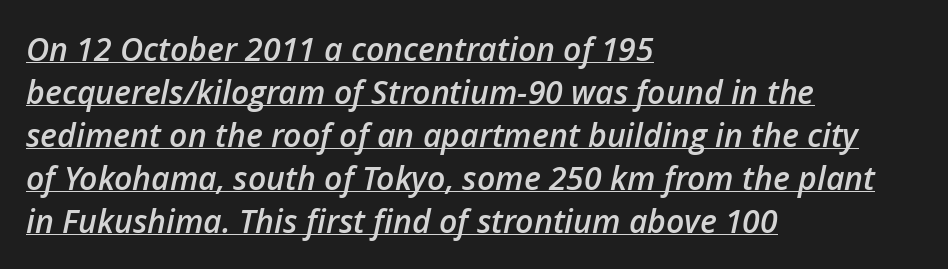
Short note: letters normally spaced. As a designer I'd log this as weight 600, semibold. Observe the lean: these are italic letterforms. Character widths vary here, with narrow letters taking less room than wide ones. If you measured baseline to baseline, you'd find a middling distance. Somebody hit Ctrl+U on this one — the words are underlined.
